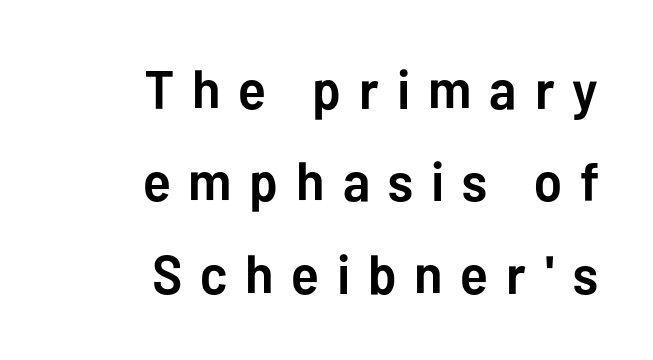
Q: Is the text bold? A: Yes.
Q: Is the text italic (slanted)? A: No, it is upright.
Q: Is the typeface a serif or a sans-serif typeface? A: Sans-serif.
Q: Is the text underlined? A: No.
Q: How is the paragraph aligned? A: Right-aligned.
Q: Is the spacing between letters normal or unusually wide? A: Unusually wide.
Q: Width (condensed, normal, or wide)? A: Normal.
Q: Stroke contrast? A: Low.
Q: x-height? A: Medium.
Q: Monospaced? A: No.
